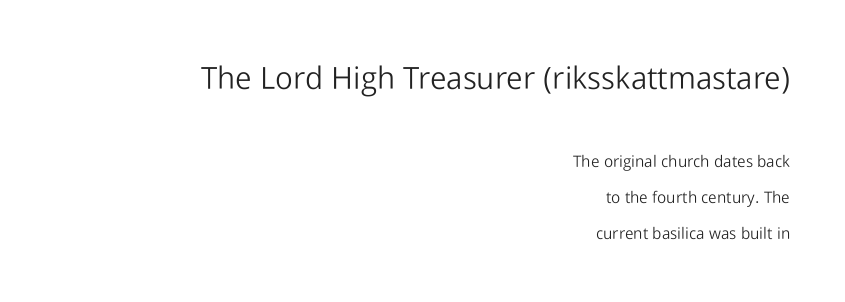
Q: Is the text bold? A: No.
Q: Is the text italic (slanted)? A: No, it is upright.
Q: Is the typeface a serif or a sans-serif typeface? A: Sans-serif.
Q: Is the text underlined? A: No.
Q: How is the paragraph aligned? A: Right-aligned.
Q: Is the spacing between letters normal or unusually wide? A: Normal.
Q: Is the spacing between lines tight, normal or loose? A: Loose.
Q: Which block of text is set in a larger size, the first (top) or the second (bottom)? A: The first (top) one.
Q: Width (condensed, normal, or wide)? A: Normal.
Q: Stroke contrast? A: Low.
Q: x-height? A: Medium.
Q: Monospaced? A: No.
